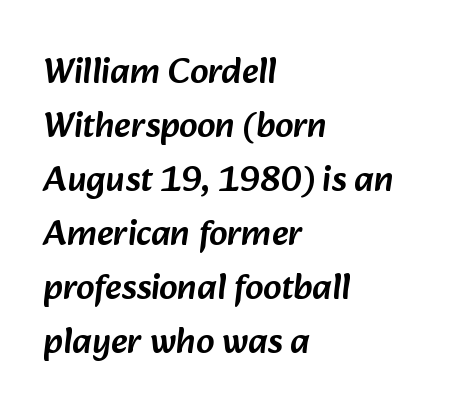
Q: Is the typeface a serif or a sans-serif typeface? A: Sans-serif.
Q: Is the text underlined? A: No.
Q: How is the paragraph aligned? A: Left-aligned.
Q: Is the spacing between letters normal or unusually wide? A: Normal.
Q: Is the spacing between lines tight, normal or loose? A: Normal.
Q: Width (condensed, normal, or wide)? A: Normal.
Q: Stroke contrast? A: Low.
Q: x-height? A: Medium.
Q: Monospaced? A: No.
